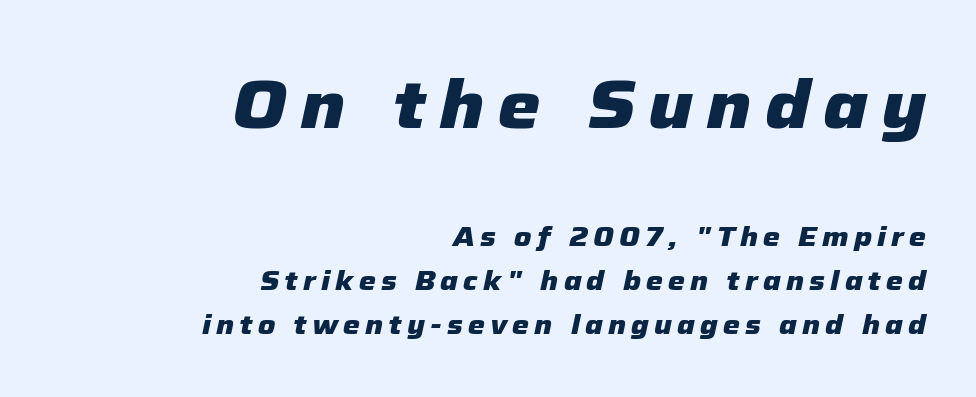
The image shows 68 px heavy type, italic (leaning right); set right-aligned, normal line spacing (1.63x), not underlined; the first (top) block is 2.52x larger; low stroke contrast and a medium x-height.
